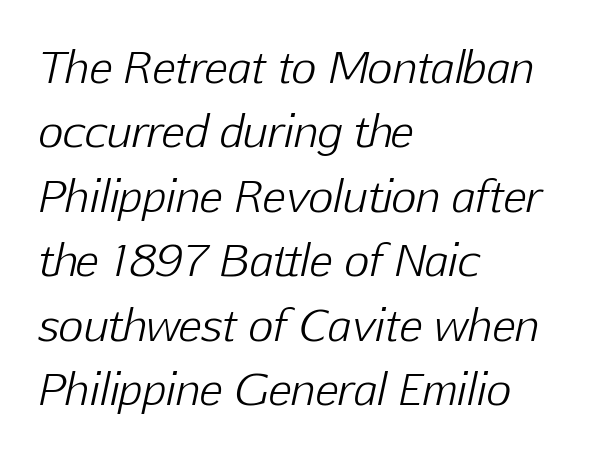
{"italic": "yes", "lean": "right", "slant_degrees": 12, "bold": "no", "weight": "light", "width": "normal", "stroke_contrast": "low", "x_height": "medium", "monospaced": "no", "underline": "no", "align": "left", "line_spacing": "normal", "line_spacing_ratio": 1.5, "letter_spacing": "normal", "letter_spacing_em": 0.0, "glyph_px": 43}
